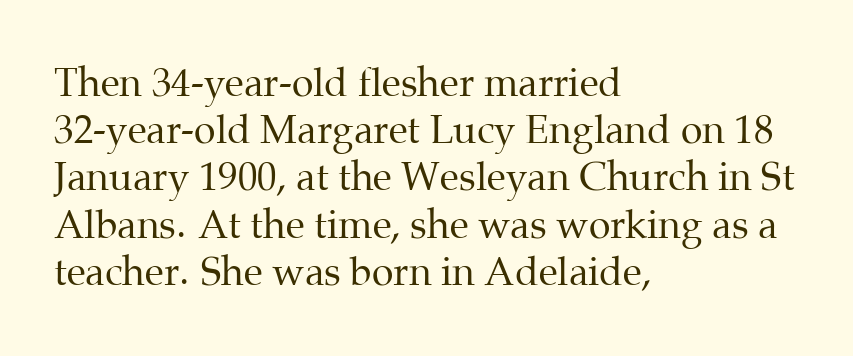
The letterforms sit shoulder to shoulder at normal distance. The typeface has the unassuming heft of standard copy or less. Lines of text with bare space underneath. The axis of the letterforms is exactly vertical. All the whitespace from short lines collects on the right. The face used here is proportionally spaced, like ordinary book or web type.
